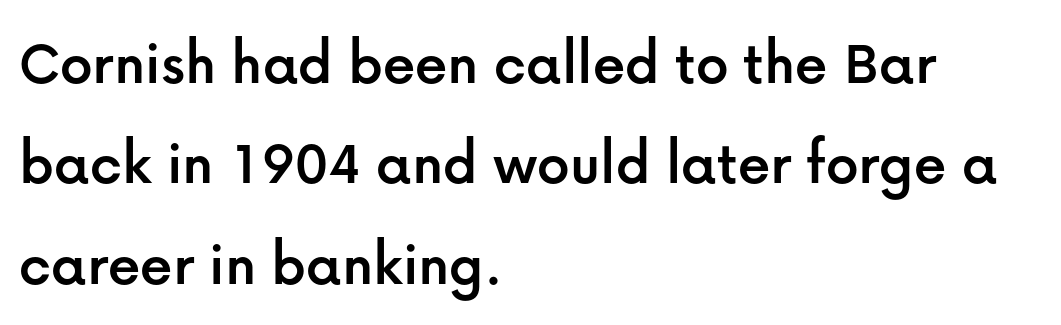
{"serif": "no", "italic": "no", "width": "normal", "stroke_contrast": "low", "x_height": "medium", "monospaced": "no", "underline": "no", "align": "left", "line_spacing": "normal", "line_spacing_ratio": 1.57, "letter_spacing": "normal", "letter_spacing_em": 0.0, "glyph_px": 64}
